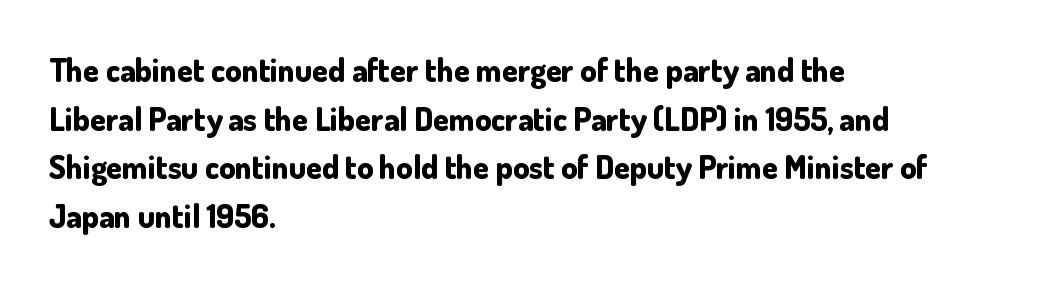
Q: Is the text bold? A: Yes.
Q: Is the text italic (slanted)? A: No, it is upright.
Q: Is the typeface a serif or a sans-serif typeface? A: Sans-serif.
Q: Is the text underlined? A: No.
Q: How is the paragraph aligned? A: Left-aligned.
Q: Is the spacing between letters normal or unusually wide? A: Normal.
Q: Is the spacing between lines tight, normal or loose? A: Normal.
Q: Width (condensed, normal, or wide)? A: Normal.
Q: Stroke contrast? A: Low.
Q: x-height? A: Small.
Q: Monospaced? A: No.
